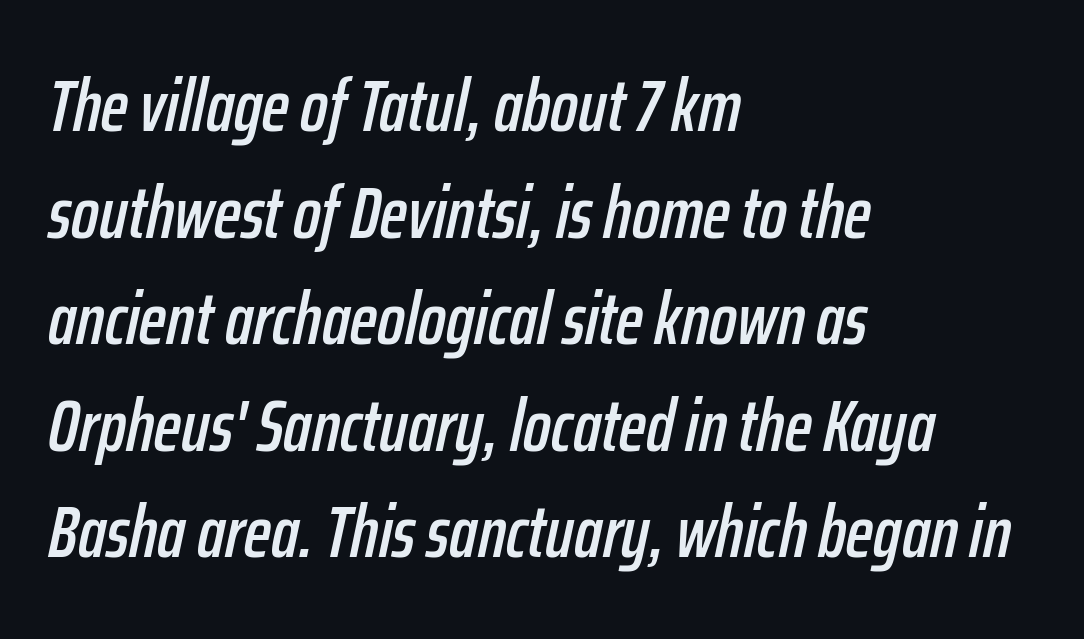
Looking at the ascenders, they clearly lean. The face used here is rendered with its standard letterfit. Casual observation: everything's shoved over to the left. Quick note: interline space is typical. A typesetter would call this proportional, since set widths differ per character.
